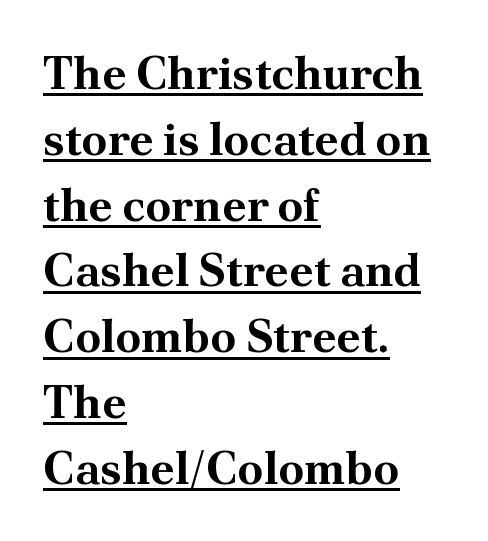
{"serif": "yes", "italic": "no", "bold": "yes", "weight": "bold", "width": "normal", "stroke_contrast": "medium", "x_height": "small", "monospaced": "no", "underline": "yes", "align": "left", "line_spacing": "normal", "line_spacing_ratio": 1.43, "letter_spacing": "normal", "letter_spacing_em": 0.0, "glyph_px": 46}
